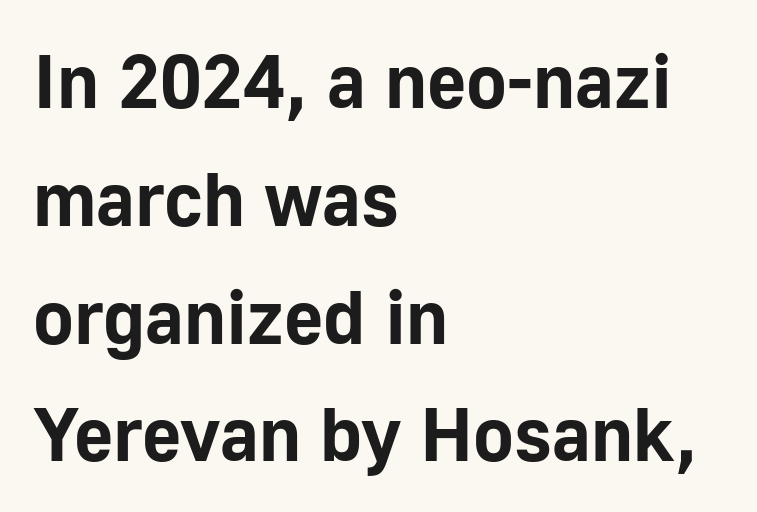
{"serif": "no", "italic": "no", "bold": "yes", "weight": "bold", "width": "normal", "stroke_contrast": "low", "x_height": "medium", "monospaced": "no", "underline": "no", "align": "left", "line_spacing": "normal", "line_spacing_ratio": 1.55, "letter_spacing": "normal", "letter_spacing_em": 0.0, "glyph_px": 76}
